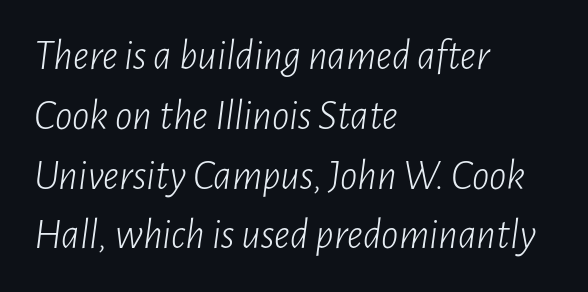
{"italic": "yes", "lean": "right", "slant_degrees": 7, "bold": "no", "weight": "light", "width": "condensed", "stroke_contrast": "low", "x_height": "medium", "monospaced": "no", "underline": "no", "align": "left", "line_spacing": "normal", "line_spacing_ratio": 1.39, "letter_spacing": "normal", "letter_spacing_em": 0.0, "glyph_px": 43}
